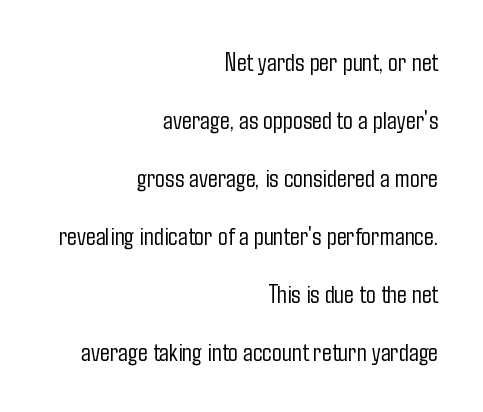
Students, note that the glyphs here touch the page at normal intervals. Type without underlining. The ragged edge is on the left, which tells us the setting is flush right. The vertical gap from one line to the next is large.
